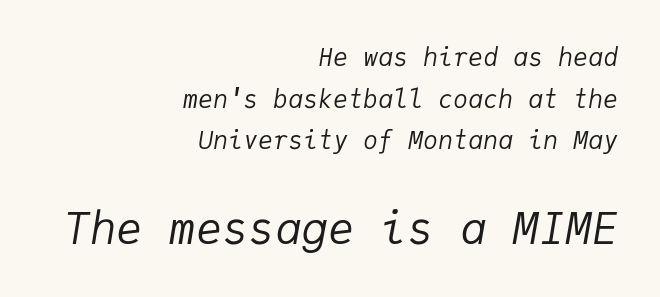
{"italic": "yes", "lean": "right", "slant_degrees": 9, "bold": "no", "weight": "regular", "width": "normal", "stroke_contrast": "low", "x_height": "medium", "monospaced": "yes", "underline": "no", "align": "right", "line_spacing": "normal", "line_spacing_ratio": 1.67, "letter_spacing": "normal", "letter_spacing_em": 0.0, "larger_block": "second", "size_ratio": 1.76, "glyph_px": 44}
